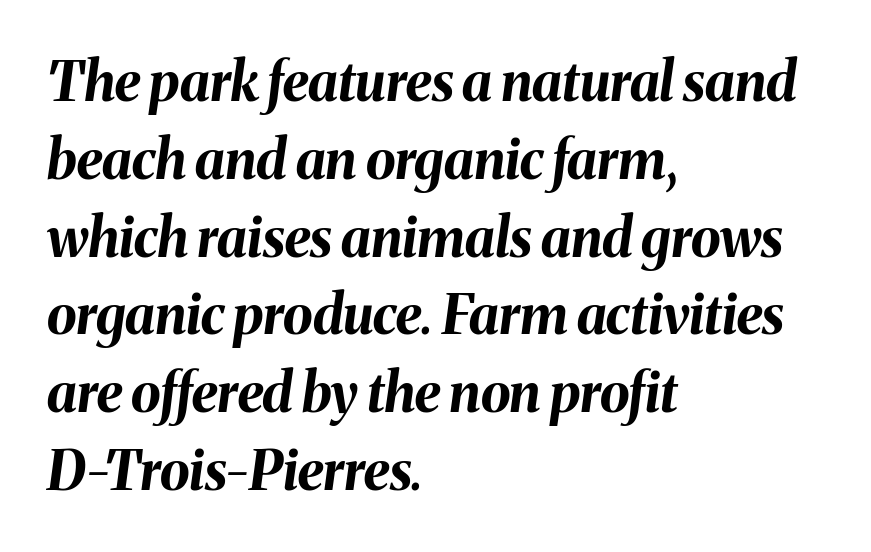
This rendering features lettering with no underline. Leading matches the norm, producing a regular column. Varying glyph widths throughout — classic text-font behaviour. If you drew a line through each stem, it would be angled.
